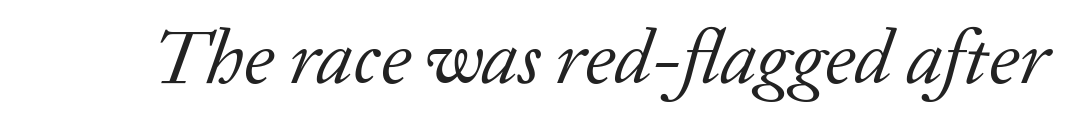
Q: Is the text bold? A: No.
Q: Is the text italic (slanted)? A: Yes, it leans right by about 20 degrees.
Q: Is the typeface a serif or a sans-serif typeface? A: Serif.
Q: Is the text underlined? A: No.
Q: Is the spacing between letters normal or unusually wide? A: Normal.
Q: Width (condensed, normal, or wide)? A: Normal.
Q: Stroke contrast? A: Low.
Q: x-height? A: Medium.
Q: Monospaced? A: No.
